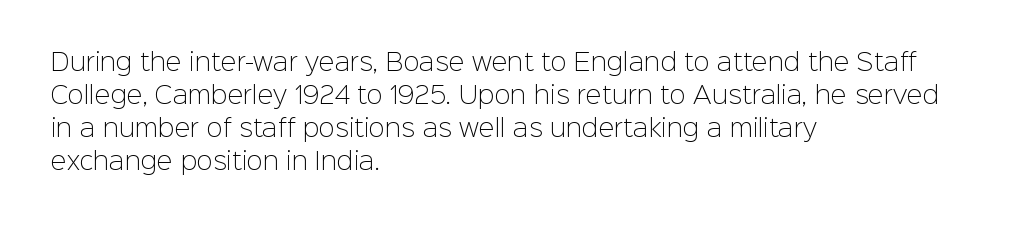
{"italic": "no", "bold": "no", "underline": "no", "align": "left", "line_spacing": "normal", "line_spacing_ratio": 1.38, "letter_spacing": "normal", "letter_spacing_em": 0.0, "glyph_px": 24}
